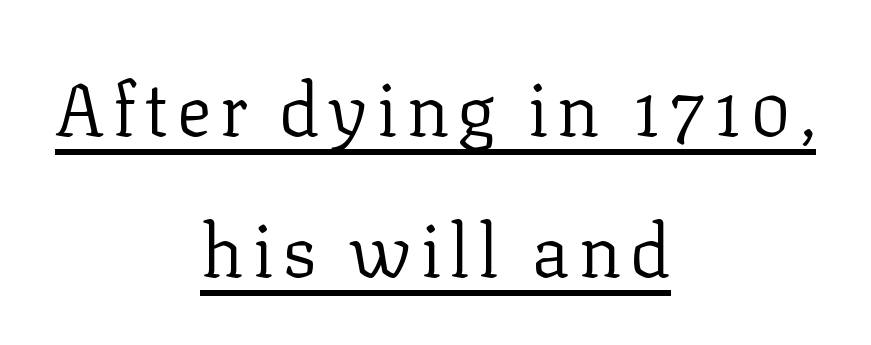
Layout note: lines centered. The passage shown is typed in a proportional face where columns would drift. A continuous stroke trails under the words, as in a hyperlink. The vertical gap from one line to the next is large. No heavy texture on the line: the type isn't bold.
